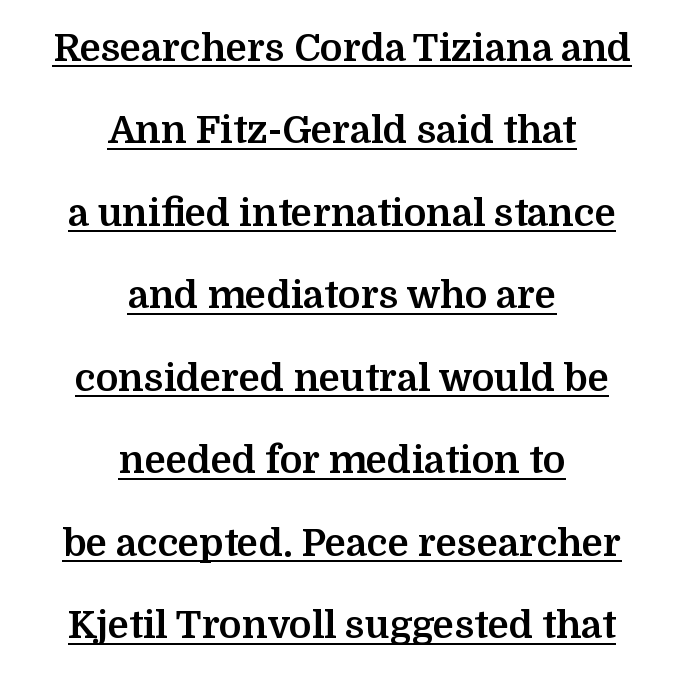
The image shows 38 px bold serif type, upright; set centered, loose line spacing (2.17x), normal letter spacing, underlined; medium stroke contrast and a medium x-height.
